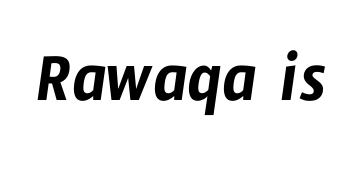
Letterform terminals end flat and unadorned throughout the passage. Underline: absent. The tracking reads as untouched default to a designer's eye. The face used here is proportionally spaced, like ordinary book or web type.
